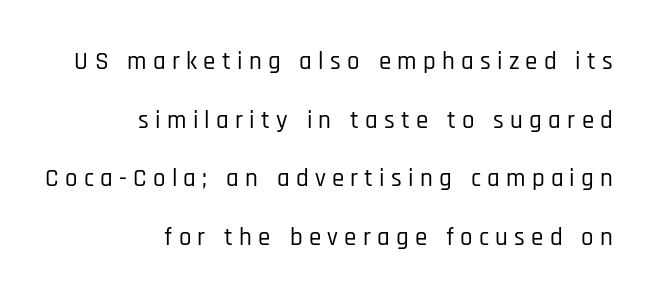
The image shows 25 px text type, upright; set right-aligned, loose line spacing (2.35x), unusually wide letter spacing (+0.25 em), not underlined.
